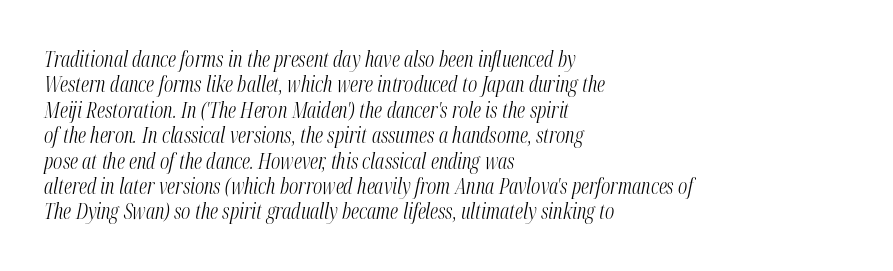
Does extra space separate the letters? No, they use regular spacing. The axis of the letterforms is tilted away from vertical. Nobody drew a line under any word here. Visually the block forms a straight wall on the left and a jagged coastline on the right.
